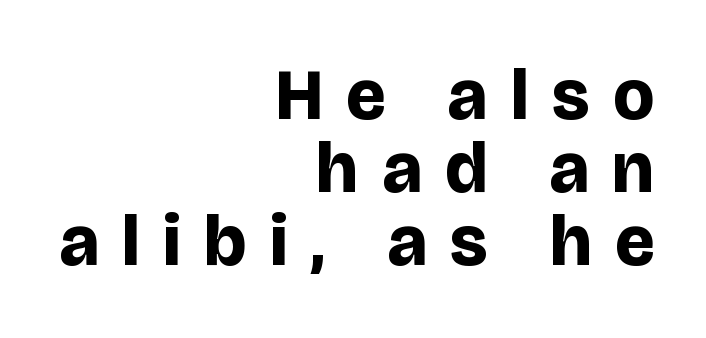
Classification — sans serif. Short and long lines alike share a common ending point at right. Closely set lines give the paragraph a compact silhouette. The type sits square on the baseline with zero lean. These lines are rendered in a variable-pitch font.
